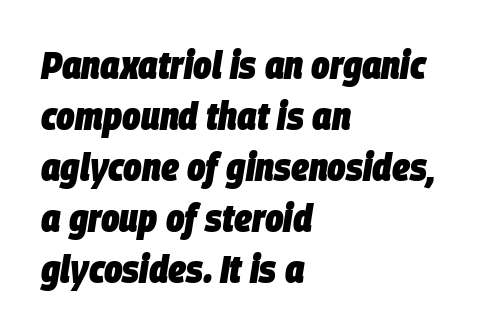
In CSS terms this would be text-align: left. Is the letter spacing exaggerated? No — it looks like the ordinary default. The specimen reads as italic at a glance. Decoration check: the copy has no underline. This sample has the flowing, uneven cadence of proportional lettering.
